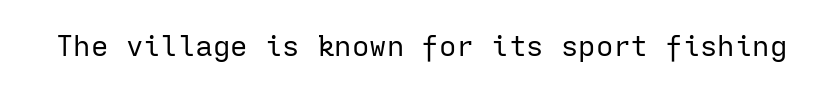
{"serif": "no", "italic": "no", "bold": "no", "weight": "regular", "width": "normal", "stroke_contrast": "low", "x_height": "medium", "monospaced": "yes", "underline": "no", "letter_spacing": "normal", "letter_spacing_em": 0.0, "glyph_px": 29}
